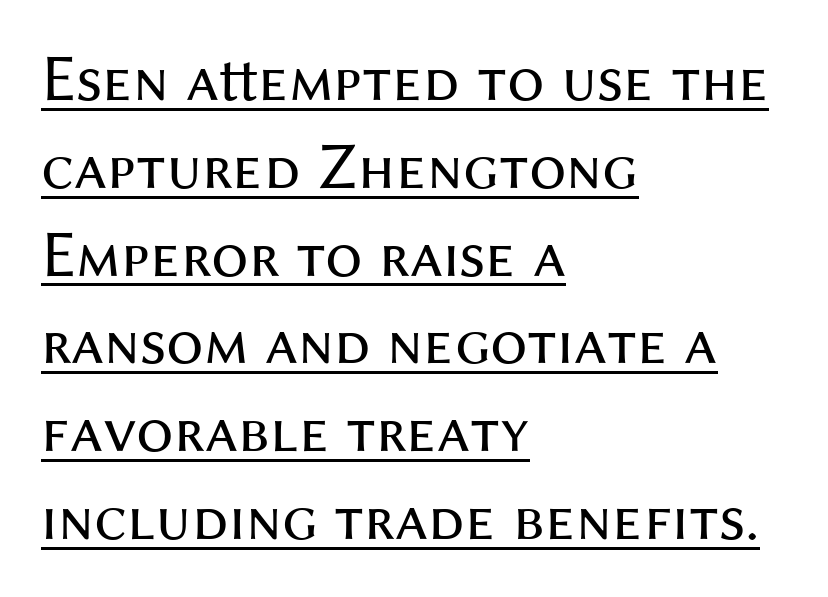
The lines are quadded left. A rule runs beneath these lines of type. Weight class: somewhere from thin through regular. In terms of posture, this sample is upright. Look at the bottom of the vertical strokes: they stop flat, with no serifs.
